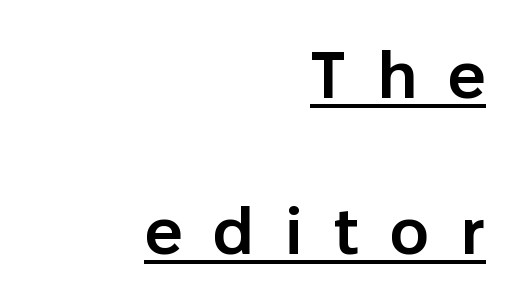
Q: Is the text bold? A: Semi-bold.
Q: Is the text italic (slanted)? A: No, it is upright.
Q: Is the typeface a serif or a sans-serif typeface? A: Sans-serif.
Q: Is the text underlined? A: Yes.
Q: How is the paragraph aligned? A: Right-aligned.
Q: Is the spacing between letters normal or unusually wide? A: Unusually wide.
Q: Is the spacing between lines tight, normal or loose? A: Loose.
Q: Width (condensed, normal, or wide)? A: Normal.
Q: Stroke contrast? A: Low.
Q: x-height? A: Medium.
Q: Monospaced? A: No.
